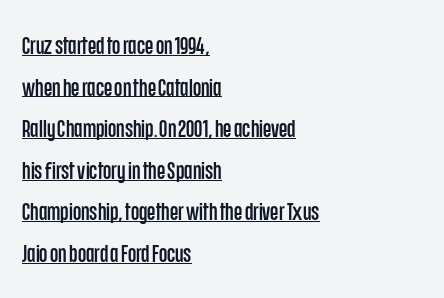
Casual observation: everything's shoved over to the left. These characters rest on top of a visible drawn line. Words appear dense and cohesive because spacing is normal. Posture: upright roman.
